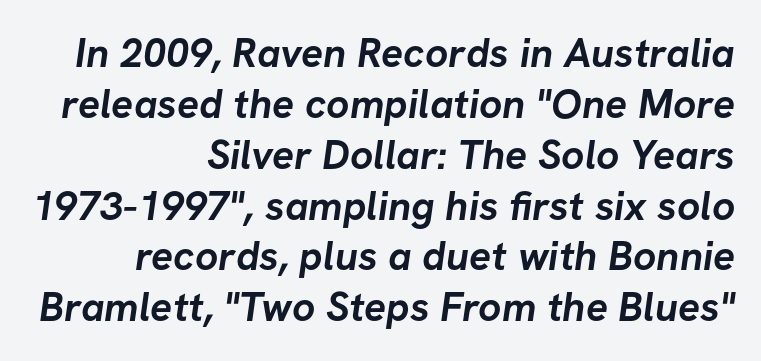
{"serif": "no", "bold": "yes", "weight": "semibold", "width": "normal", "stroke_contrast": "low", "x_height": "medium", "monospaced": "no", "underline": "no", "align": "right", "line_spacing_ratio": 1.24, "letter_spacing": "normal", "letter_spacing_em": 0.0, "glyph_px": 41}
